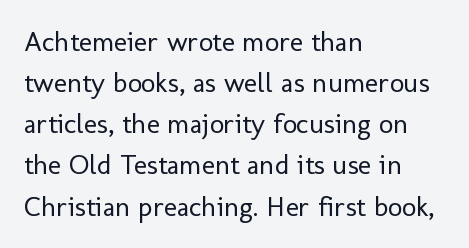
The rag falls on the right side of this text block. Letters rest on an invisible, unmarked baseline. This is roman type, the default non-slanted kind. Compared with typical body copy, the letter spacing here is the same.
